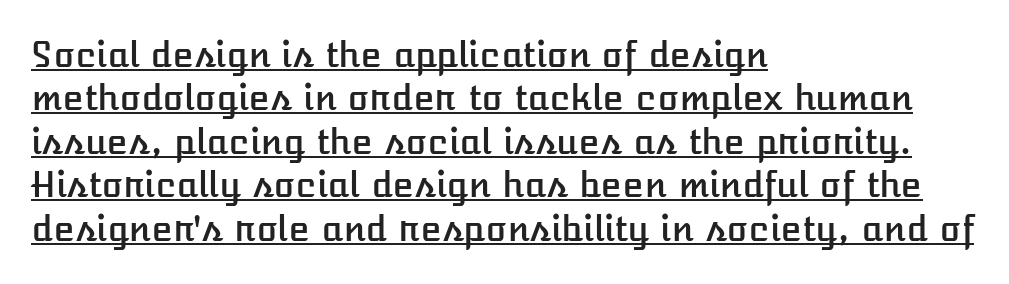
The image shows 35 px text type, upright; set left-aligned, line spacing 1.24x, normal letter spacing, underlined; low stroke contrast and a medium x-height.
